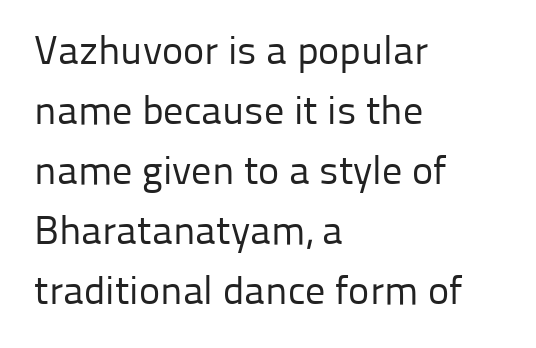
Q: Is the text bold? A: No.
Q: Is the text italic (slanted)? A: No, it is upright.
Q: Is the typeface a serif or a sans-serif typeface? A: Sans-serif.
Q: Is the text underlined? A: No.
Q: How is the paragraph aligned? A: Left-aligned.
Q: Is the spacing between letters normal or unusually wide? A: Normal.
Q: Is the spacing between lines tight, normal or loose? A: Normal.
Q: Width (condensed, normal, or wide)? A: Normal.
Q: Stroke contrast? A: Low.
Q: x-height? A: Medium.
Q: Monospaced? A: No.
